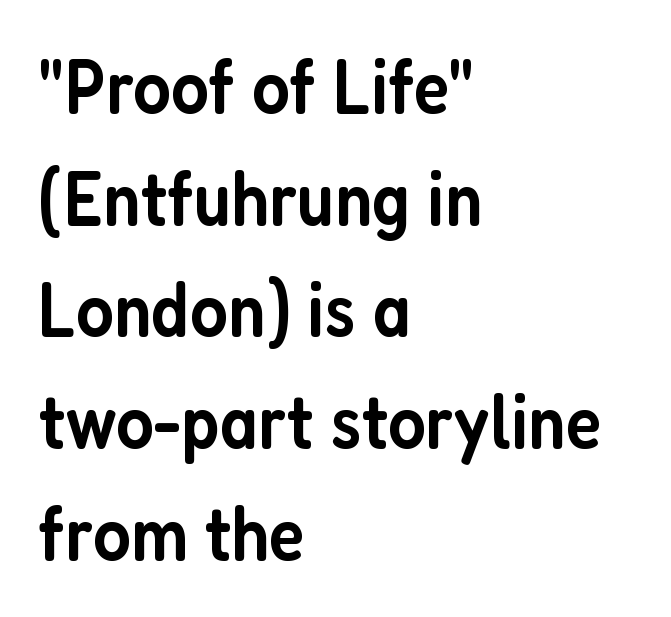
Each row of text sits above clean, open space. Vertical spacing — default. Students, this is semibold: more ink than regular, less than bold. Every row of glyphs begins at an identical x-position on the left. Here the designer chose a conventional face with non-uniform glyph widths. Look at the bottom of the vertical strokes: they stop flat, with no serifs.
